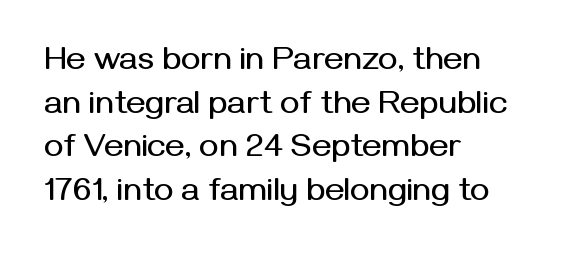
{"serif": "no", "italic": "no", "width": "normal", "stroke_contrast": "medium", "x_height": "medium", "monospaced": "no", "underline": "no", "align": "left", "line_spacing": "normal", "line_spacing_ratio": 1.32, "letter_spacing": "normal", "letter_spacing_em": 0.0, "glyph_px": 33}
